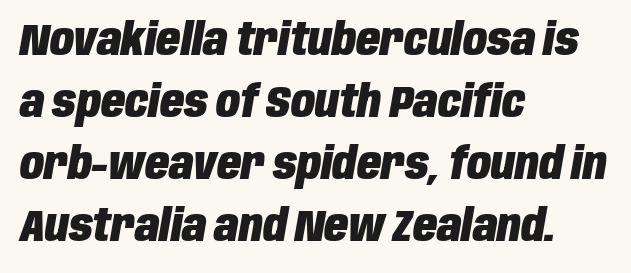
The image shows 44 px heavy, condensed type, italic (leaning right); set left-aligned, normal line spacing (1.41x), normal letter spacing, not underlined; low stroke contrast and a large x-height.
